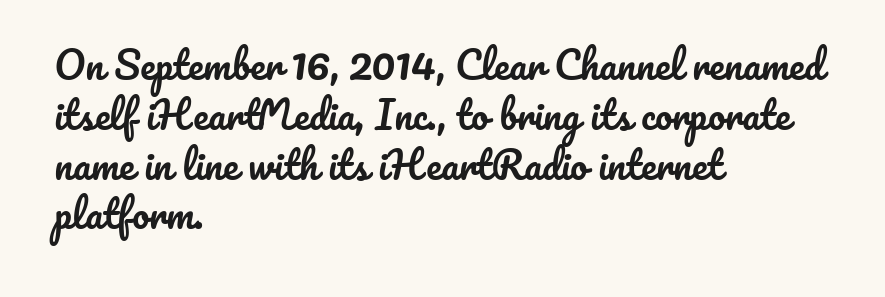
Q: Is the text italic (slanted)? A: Yes.
Q: Is the text underlined? A: No.
Q: How is the paragraph aligned? A: Left-aligned.
Q: Is the spacing between letters normal or unusually wide? A: Normal.
Q: Is the spacing between lines tight, normal or loose? A: Normal.
Q: Width (condensed, normal, or wide)? A: Normal.
Q: Stroke contrast? A: Low.
Q: x-height? A: Small.
Q: Monospaced? A: No.
